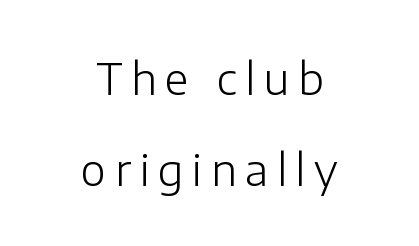
The lettering stays uniformly vertical, giving the passage a roman look. This is not heavy type; no bold has been used. Underline: absent. Is the letter spacing exaggerated? Yes — the characters are pushed far apart. Type style note: lacks serifs. Where is the straight margin? There isn't one; the lines are centered.
